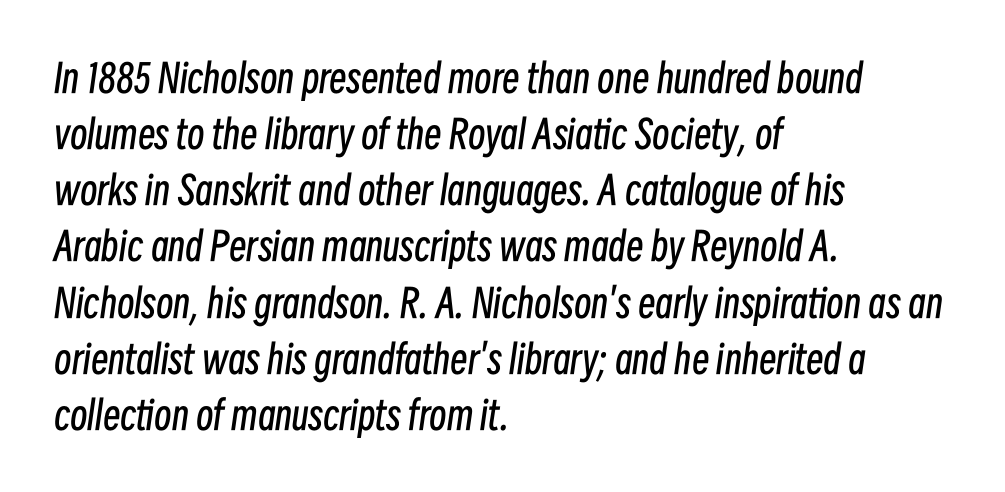
Proportional: the letters do not fall into vertical columns. The rendering anchors every line to the left-hand side. The typography opts for an oblique posture over an upright one. These lines keep a tight, regular rhythm from letter to letter.
